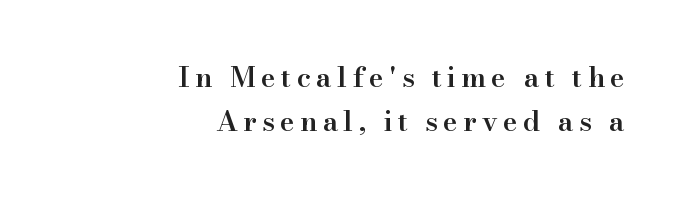
Do the characters align in a grid? No, the font is proportional. Glance below the letters and you will spot only blank space. If you drew a line through each stem, it would be perfectly vertical. The rag falls on the left side of this text block.
